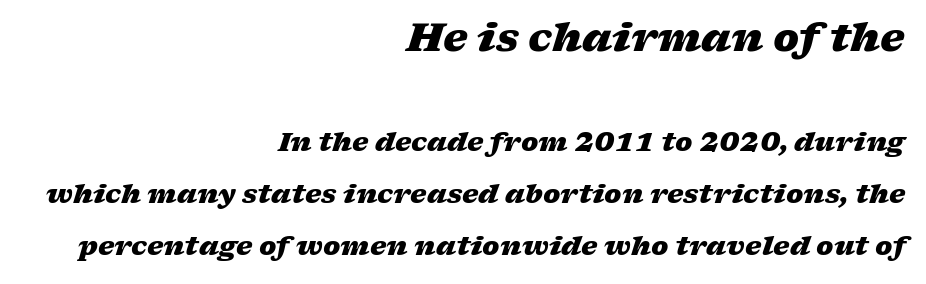
Q: Is the text bold? A: Yes.
Q: Is the text italic (slanted)? A: Yes, it leans right by about 17 degrees.
Q: Is the text underlined? A: No.
Q: How is the paragraph aligned? A: Right-aligned.
Q: Is the spacing between letters normal or unusually wide? A: Normal.
Q: Is the spacing between lines tight, normal or loose? A: Loose.
Q: Which block of text is set in a larger size, the first (top) or the second (bottom)? A: The first (top) one.
Q: Width (condensed, normal, or wide)? A: Wide.
Q: Stroke contrast? A: Low.
Q: x-height? A: Medium.
Q: Monospaced? A: No.
